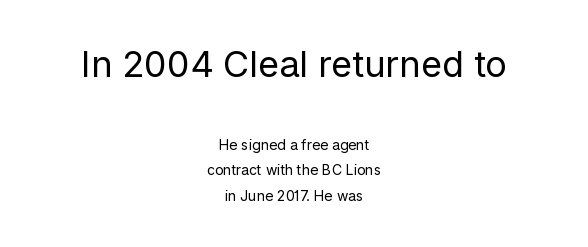
The specimen omits any rule beneath the text block's lines. Weight class: somewhere from thin through regular. Characters follow at the spacing the type designer built in. The font family rendered here belongs to the sans-serif group.
